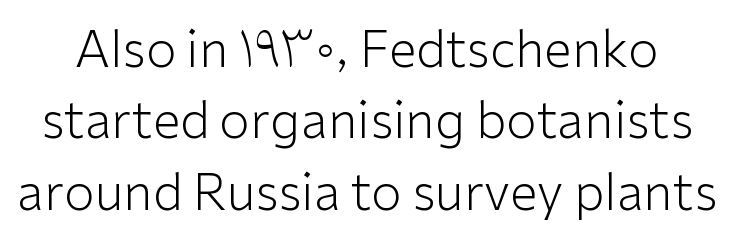
{"serif": "no", "italic": "no", "bold": "no", "weight": "light", "width": "normal", "stroke_contrast": "low", "x_height": "medium", "monospaced": "no", "underline": "no", "line_spacing": "normal", "line_spacing_ratio": 1.43, "letter_spacing": "normal", "letter_spacing_em": 0.0, "glyph_px": 50}
